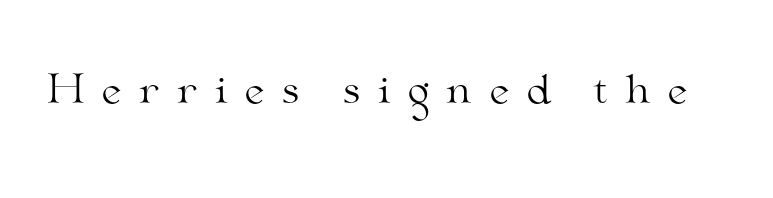
{"serif": "yes", "italic": "no", "bold": "no", "weight": "light", "width": "wide", "stroke_contrast": "medium", "x_height": "small", "monospaced": "no", "underline": "no", "letter_spacing": "wide", "letter_spacing_em": 0.4, "glyph_px": 39}
